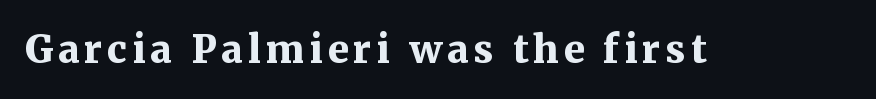
{"serif": "yes", "italic": "no", "bold": "yes", "weight": "bold", "width": "normal", "stroke_contrast": "medium", "x_height": "medium", "monospaced": "no", "underline": "no", "glyph_px": 38}
